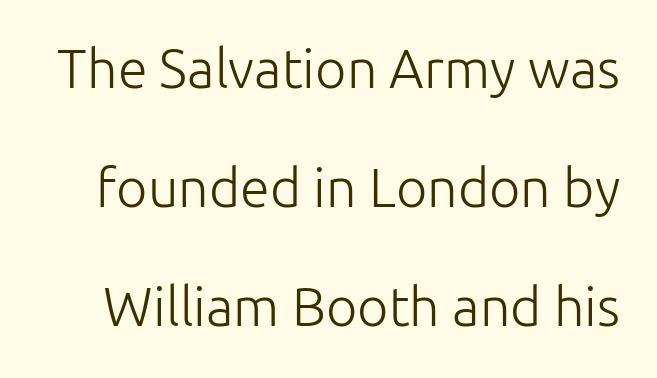
Q: Is the text bold? A: No.
Q: Is the text italic (slanted)? A: No, it is upright.
Q: Is the typeface a serif or a sans-serif typeface? A: Sans-serif.
Q: Is the text underlined? A: No.
Q: Is the spacing between letters normal or unusually wide? A: Normal.
Q: Is the spacing between lines tight, normal or loose? A: Loose.
Q: Width (condensed, normal, or wide)? A: Normal.
Q: Stroke contrast? A: Low.
Q: x-height? A: Medium.
Q: Monospaced? A: No.
